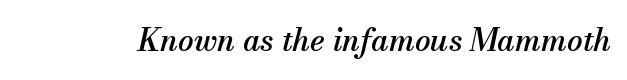
{"serif": "yes", "italic": "yes", "lean": "right", "slant_degrees": 13, "width": "normal", "stroke_contrast": "medium", "x_height": "small", "monospaced": "no", "underline": "no", "letter_spacing": "normal", "letter_spacing_em": 0.0, "glyph_px": 31}
